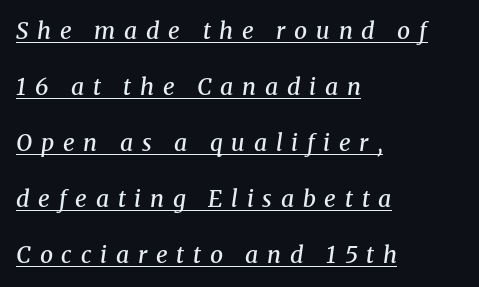
Q: Is the text bold? A: Semi-bold.
Q: Is the text italic (slanted)? A: Yes, it leans right by about 8 degrees.
Q: Is the text underlined? A: Yes.
Q: How is the paragraph aligned? A: Left-aligned.
Q: Is the spacing between letters normal or unusually wide? A: Unusually wide.
Q: Is the spacing between lines tight, normal or loose? A: Loose.
